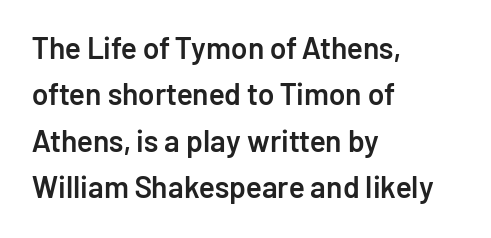
{"serif": "no", "italic": "no", "bold": "semi", "weight": "semibold", "width": "normal", "stroke_contrast": "low", "x_height": "medium", "monospaced": "no", "underline": "no", "align": "left", "line_spacing": "normal", "line_spacing_ratio": 1.55, "letter_spacing": "normal", "letter_spacing_em": 0.0, "glyph_px": 30}
